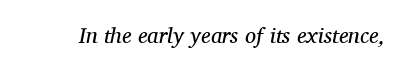
{"italic": "yes", "lean": "right", "slant_degrees": 11, "bold": "no", "underline": "no", "letter_spacing": "normal", "letter_spacing_em": 0.0, "glyph_px": 22}
